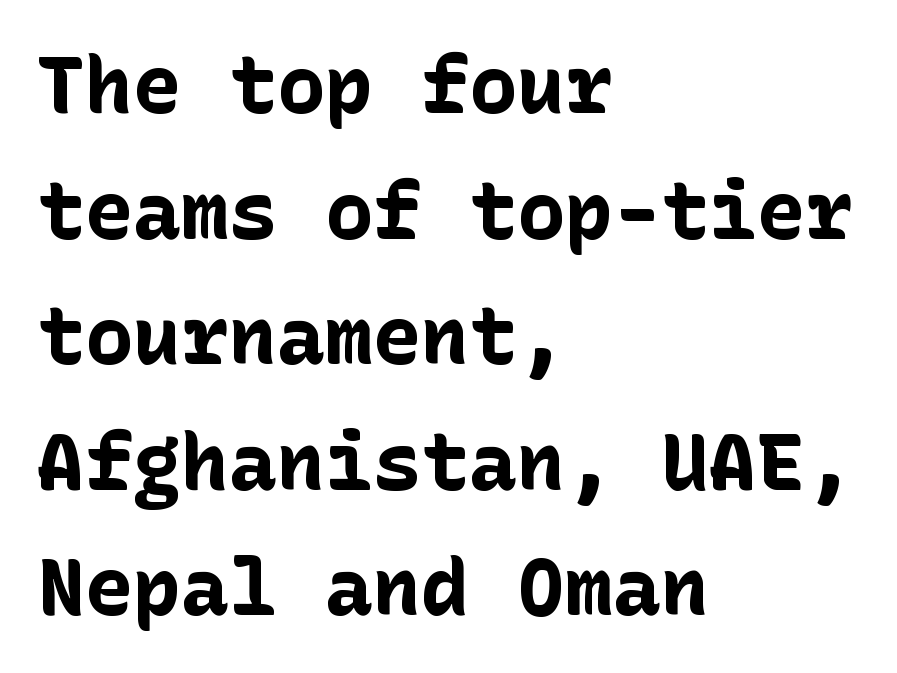
The image shows 80 px bold sans-serif type, upright; set left-aligned, normal line spacing (1.57x), normal letter spacing, not underlined; low stroke contrast and a medium x-height.
